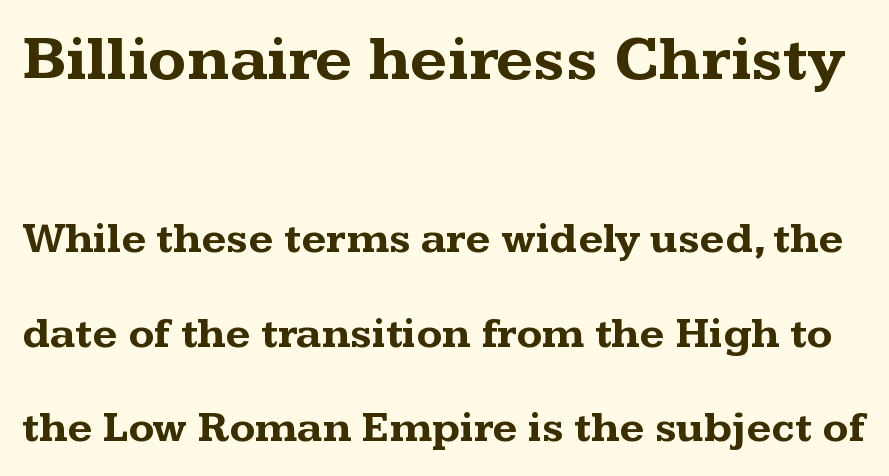
{"serif": "yes", "italic": "no", "bold": "yes", "weight": "bold", "width": "wide", "stroke_contrast": "medium", "x_height": "medium", "monospaced": "no", "underline": "no", "line_spacing": "loose", "line_spacing_ratio": 2.19, "letter_spacing": "normal", "letter_spacing_em": 0.0, "larger_block": "first", "size_ratio": 1.49, "glyph_px": 64}
